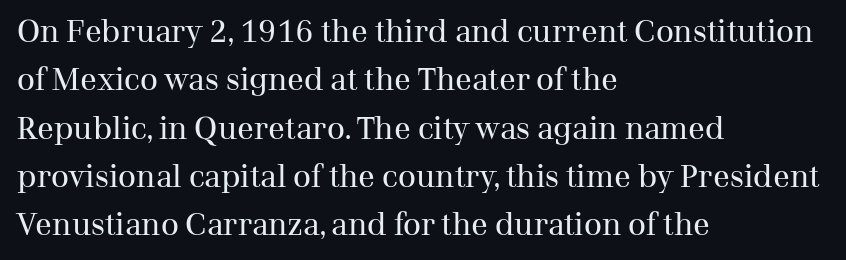
The image shows 31 px regular-weight serif type, upright; set left-aligned, normal line spacing (1.56x), normal letter spacing, not underlined; medium stroke contrast and a medium x-height.
